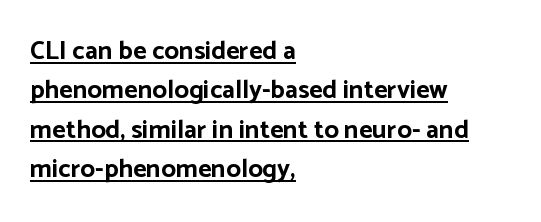
The rows are spaced the way most documents space them. In designer terms, the underline attribute is active on this setting. Pretty heavy lettering here — definitely bold. The passage is arranged the way most books set body copy — flush left. Observe the ordinary spacing: letters are neighbours, not strangers.
